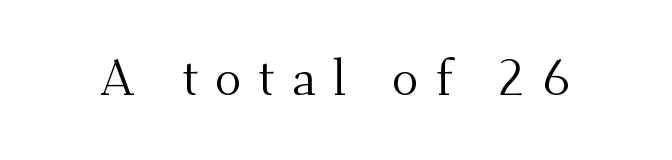
Upright lettering throughout. Character widths vary here, with narrow letters taking less room than wide ones. Is this a heavy cut? Hardly; it is regular or lighter. The area under the type is left untouched. The horizontal fit of the characters is loose and conspicuously gappy.
